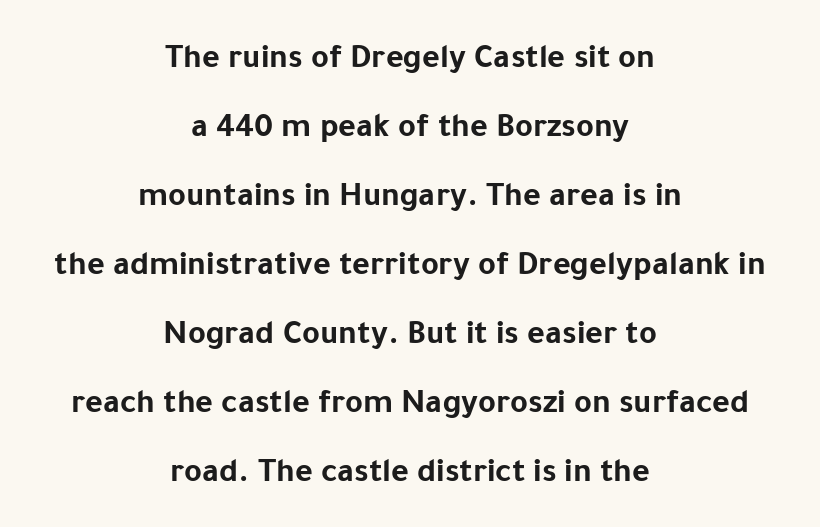
Q: Is the text bold? A: Yes.
Q: Is the text italic (slanted)? A: No, it is upright.
Q: Is the typeface a serif or a sans-serif typeface? A: Sans-serif.
Q: Is the text underlined? A: No.
Q: How is the paragraph aligned? A: Centered.
Q: Is the spacing between letters normal or unusually wide? A: Normal.
Q: Is the spacing between lines tight, normal or loose? A: Loose.
Q: Width (condensed, normal, or wide)? A: Normal.
Q: Stroke contrast? A: Low.
Q: x-height? A: Medium.
Q: Monospaced? A: No.
